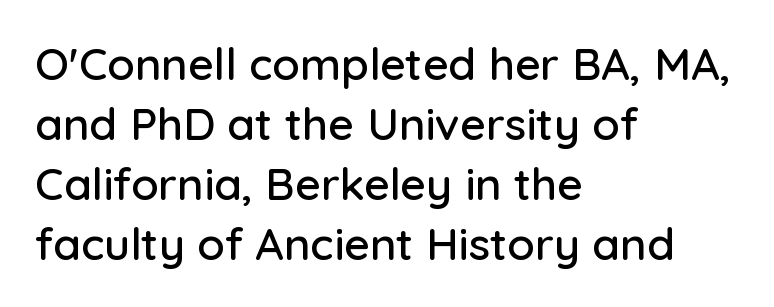
Alignment: flush left. The type family on display is of the sans-serif kind. A typesetter would call this leading conventional body-copy spacing. The letterforms sit shoulder to shoulder at normal distance. Nobody drew a line under any word here. Notice how the stems are strictly vertical — no italics here.
